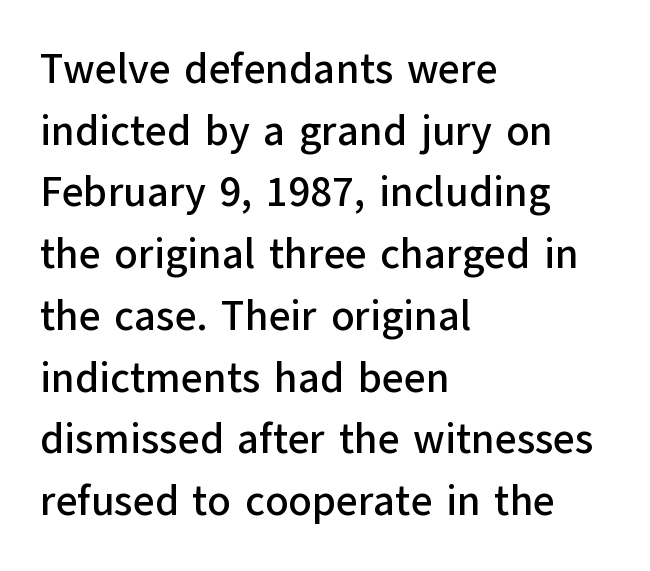
Every character sits straight up, as roman type does. In terms of letterform style, serifs are entirely absent. Where is the straight margin? On the left. Baseline-to-baseline distance is the conventional proportion of letter height. Looks like regular typesetting: each glyph gets only the width it needs.
